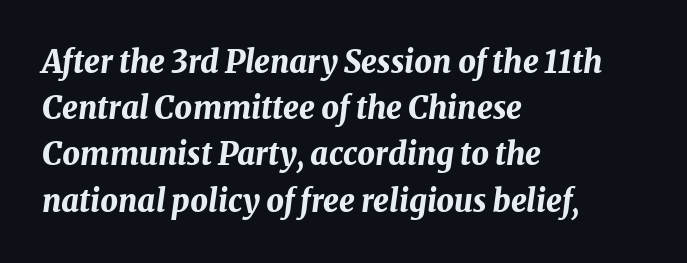
The image shows 31 px bold type, italic (leaning right); set left-aligned, normal line spacing (1.49x), normal letter spacing, not underlined; medium stroke contrast and a medium x-height.
